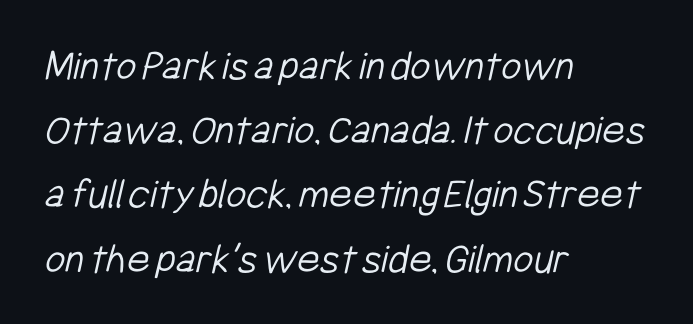
This rendering employs a face without finishing strokes, i.e., a sans-serif. These lines are set flush left with a ragged right edge. The line-height multiplier appears to be the usual default. Here the glyphs are tracked normally, forming tight word shapes. Think of a printed novel: that variable character pitch is what you see here.
